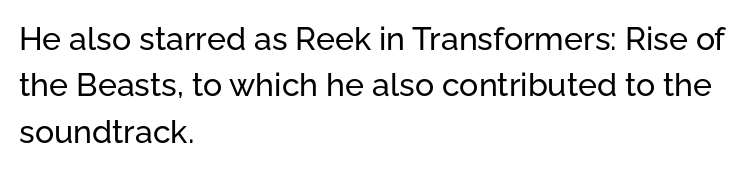
The image shows 32 px sans-serif type, upright; set left-aligned, normal line spacing (1.45x), normal letter spacing, not underlined; low stroke contrast and a medium x-height.
